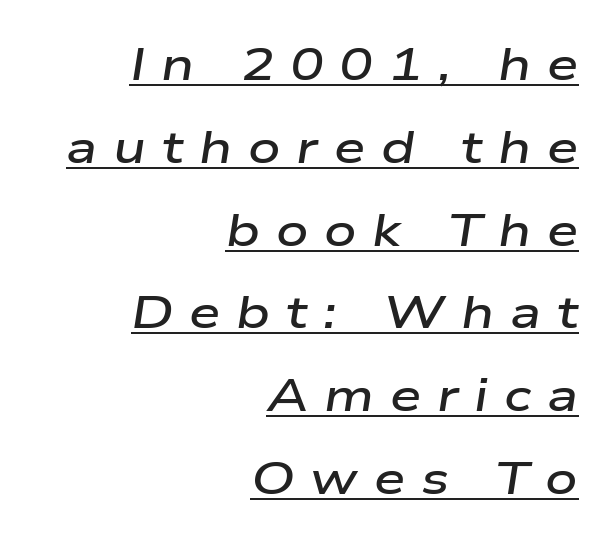
Is the type slanted? Yes — the strokes lean at a clear angle. These lines carry some extra weight — a demibold, not a full bold. This is underlined copy, the kind a proofreader might mark for attention. Where is the straight margin? On the right. The line texture is sparse and dotted thanks to wide tracking.
